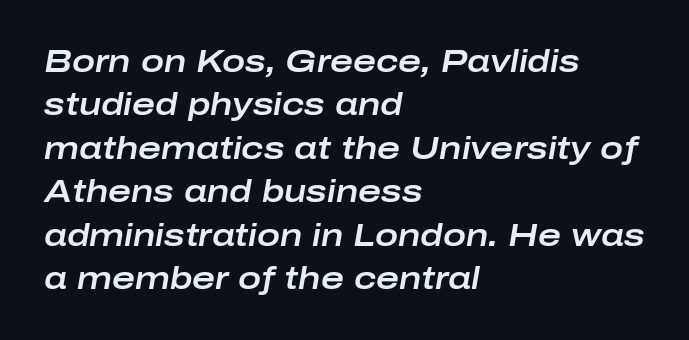
{"italic": "yes", "lean": "right", "slant_degrees": 10, "width": "wide", "stroke_contrast": "low", "x_height": "medium", "monospaced": "no", "underline": "no", "align": "left", "line_spacing": "normal", "line_spacing_ratio": 1.4, "letter_spacing": "normal", "letter_spacing_em": 0.0, "glyph_px": 31}
